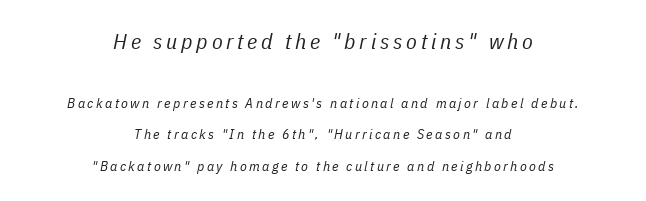
{"italic": "yes", "lean": "right", "slant_degrees": 11, "bold": "no", "underline": "no", "align": "center", "line_spacing": "loose", "line_spacing_ratio": 2.24, "larger_block": "first", "size_ratio": 1.57, "glyph_px": 22}
